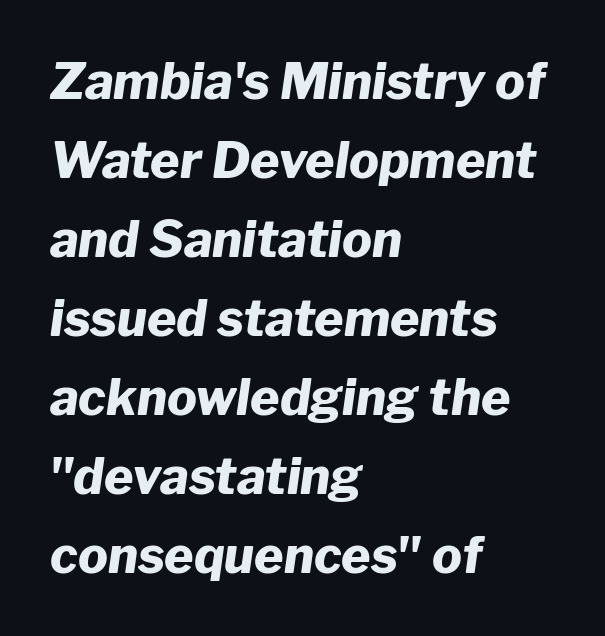
The image shows 50 px heavy type, italic (leaning right); set left-aligned, normal line spacing (1.58x), normal letter spacing, not underlined; low stroke contrast and a medium x-height.
